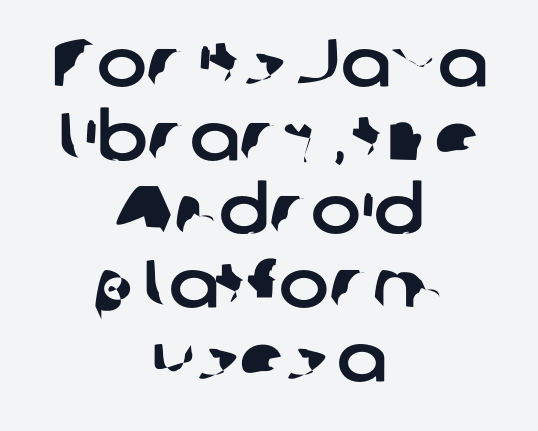
Q: Is the typeface a serif or a sans-serif typeface? A: Sans-serif.
Q: Is the text underlined? A: No.
Q: How is the paragraph aligned? A: Centered.
Q: Is the spacing between letters normal or unusually wide? A: Normal.
Q: Is the spacing between lines tight, normal or loose? A: Tight.
Q: Width (condensed, normal, or wide)? A: Normal.
Q: Stroke contrast? A: Low.
Q: x-height? A: Medium.
Q: Monospaced? A: No.
